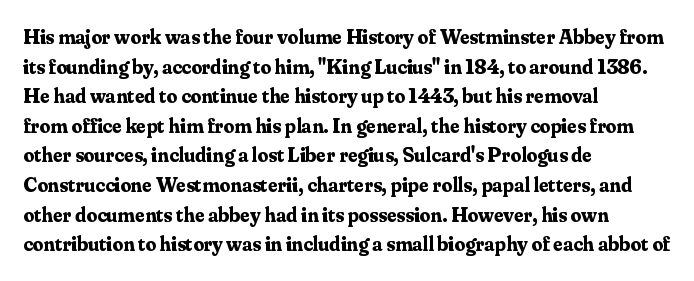
Q: Is the text bold? A: Yes.
Q: Is the text italic (slanted)? A: No, it is upright.
Q: Is the text underlined? A: No.
Q: How is the paragraph aligned? A: Left-aligned.
Q: Is the spacing between letters normal or unusually wide? A: Normal.
Q: Is the spacing between lines tight, normal or loose? A: Normal.
